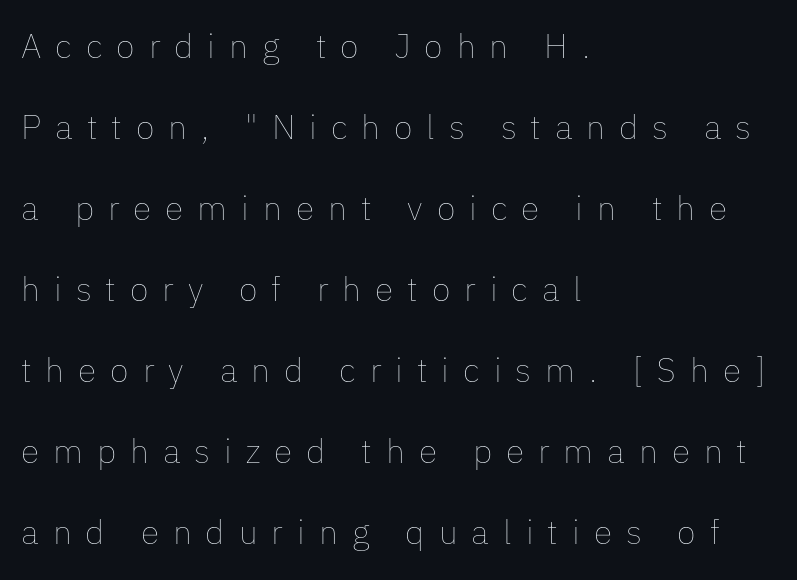
{"italic": "no", "bold": "no", "weight": "thin", "width": "normal", "stroke_contrast": "low", "x_height": "medium", "monospaced": "no", "underline": "no", "align": "left", "line_spacing": "loose", "line_spacing_ratio": 2.38, "letter_spacing": "wide", "letter_spacing_em": 0.41, "glyph_px": 34}
